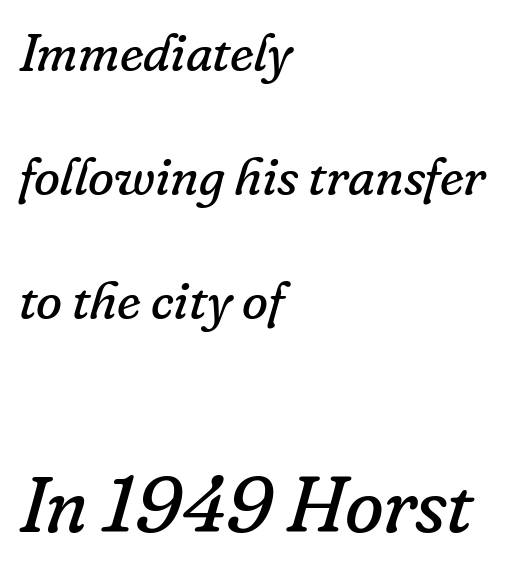
The rendering uses natural spacing where letterforms have individual widths. Larger block? The one below; the one above is distinctly smaller. In terms of letterspacing, this is plain default setting. Unbolded letterforms with no extra heft. Font category for this specimen: serif. Has an underline been added? It has not.
